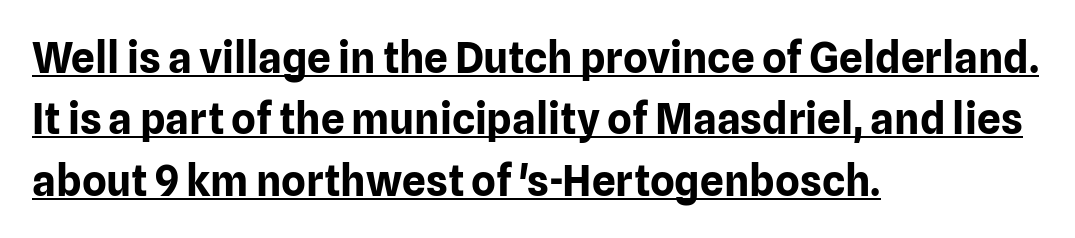
The image shows 42 px bold sans-serif type, upright; set left-aligned, normal line spacing (1.46x), normal letter spacing, underlined; low stroke contrast and a medium x-height.
